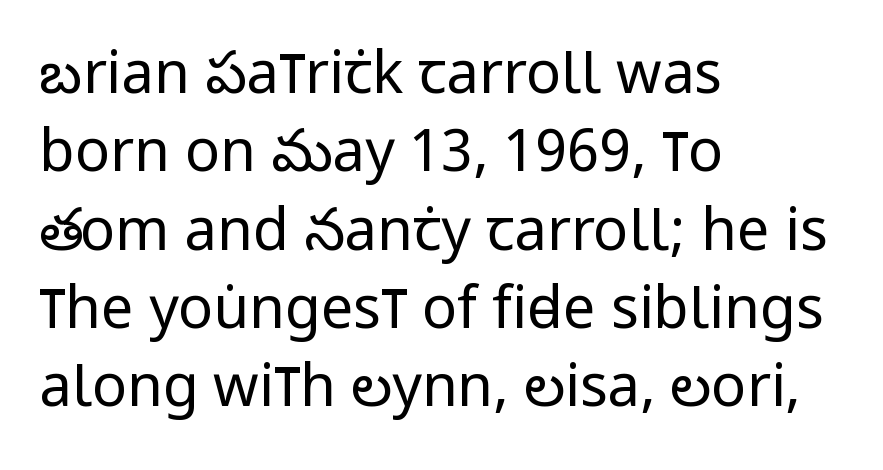
{"serif": "no", "italic": "no", "bold": "no", "weight": "regular", "width": "condensed", "stroke_contrast": "low", "x_height": "large", "monospaced": "no", "underline": "no", "align": "left", "line_spacing": "normal", "line_spacing_ratio": 1.35, "letter_spacing": "normal", "letter_spacing_em": 0.0, "glyph_px": 58}
